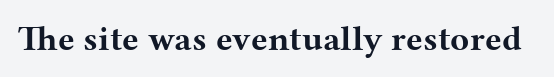
Q: Is the text bold? A: Yes.
Q: Is the text italic (slanted)? A: No, it is upright.
Q: Is the typeface a serif or a sans-serif typeface? A: Serif.
Q: Is the text underlined? A: No.
Q: Is the spacing between letters normal or unusually wide? A: Normal.
Q: Width (condensed, normal, or wide)? A: Wide.
Q: Stroke contrast? A: Medium.
Q: x-height? A: Medium.
Q: Monospaced? A: No.
